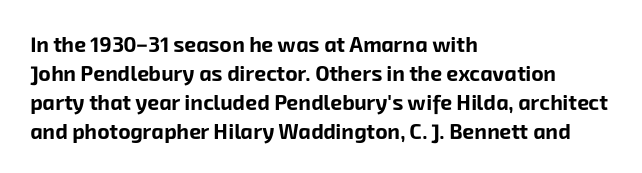
Q: Is the text bold? A: Yes.
Q: Is the text underlined? A: No.
Q: How is the paragraph aligned? A: Left-aligned.
Q: Is the spacing between letters normal or unusually wide? A: Normal.
Q: Is the spacing between lines tight, normal or loose? A: Normal.
